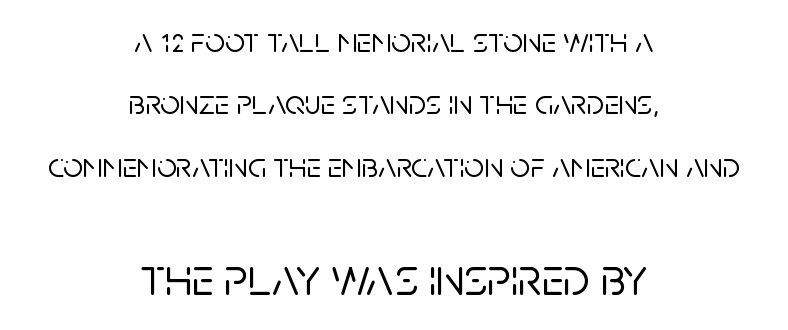
The passage shown is typeset with a sans-serif family. A typesetter would call this proportional, since set widths differ per character. The words here are not underlined. This layout puts the modest block above and the oversized block below.
